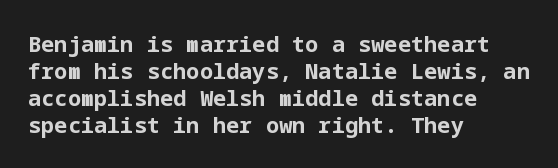
{"italic": "no", "bold": "yes", "underline": "no", "align": "left", "line_spacing_ratio": 1.22, "letter_spacing": "normal", "letter_spacing_em": 0.0, "glyph_px": 22}
